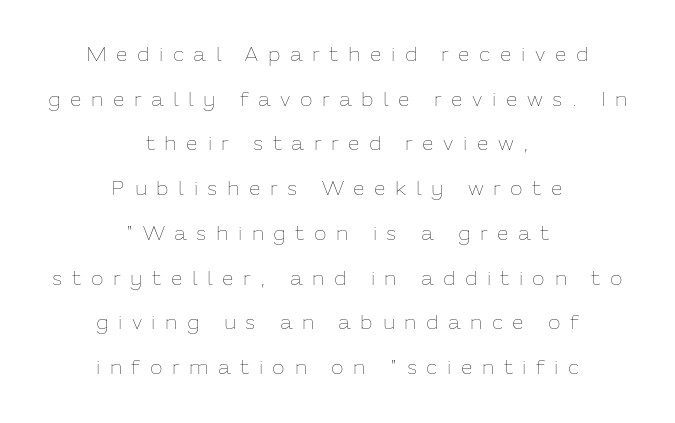
Q: Is the text bold? A: No.
Q: Is the text italic (slanted)? A: No, it is upright.
Q: Is the text underlined? A: No.
Q: How is the paragraph aligned? A: Centered.
Q: Is the spacing between letters normal or unusually wide? A: Unusually wide.
Q: Is the spacing between lines tight, normal or loose? A: Loose.
